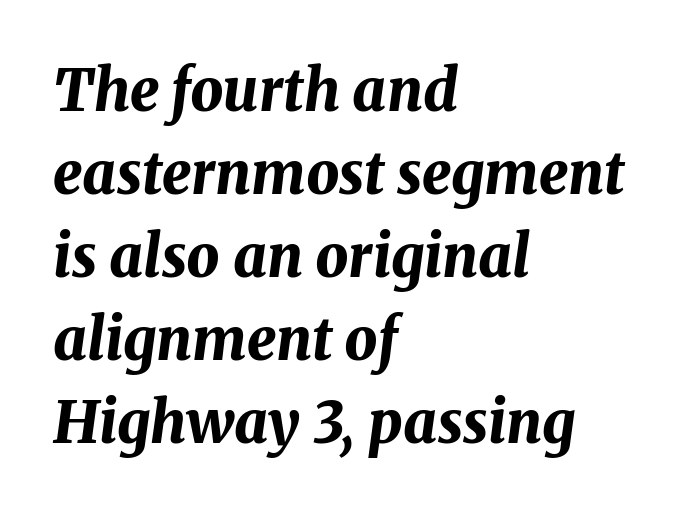
The image shows 58 px bold type, italic (leaning right); set left-aligned, normal line spacing (1.43x), normal letter spacing, not underlined; medium stroke contrast and a medium x-height.
